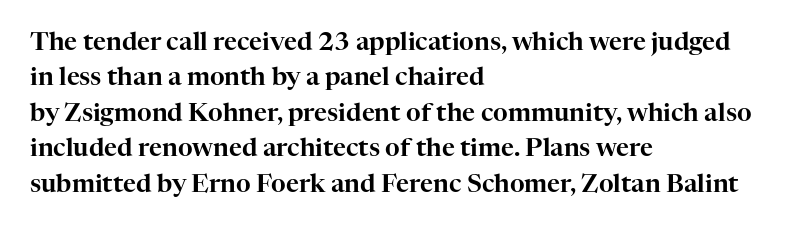
Q: Is the text italic (slanted)? A: No, it is upright.
Q: Is the text underlined? A: No.
Q: How is the paragraph aligned? A: Left-aligned.
Q: Is the spacing between letters normal or unusually wide? A: Normal.
Q: Is the spacing between lines tight, normal or loose? A: Normal.
